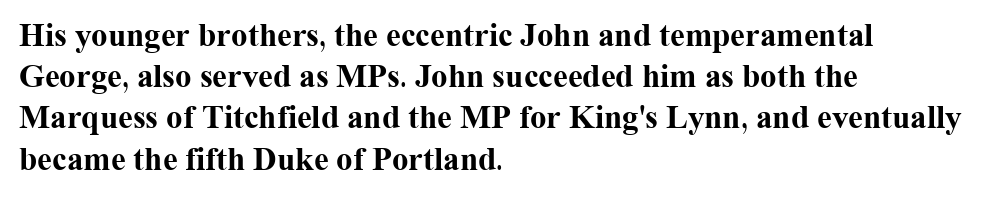
Q: Is the text bold? A: Yes.
Q: Is the text italic (slanted)? A: No, it is upright.
Q: Is the typeface a serif or a sans-serif typeface? A: Serif.
Q: Is the text underlined? A: No.
Q: How is the paragraph aligned? A: Left-aligned.
Q: Is the spacing between letters normal or unusually wide? A: Normal.
Q: Is the spacing between lines tight, normal or loose? A: Normal.
Q: Width (condensed, normal, or wide)? A: Normal.
Q: Stroke contrast? A: Medium.
Q: x-height? A: Medium.
Q: Monospaced? A: No.
